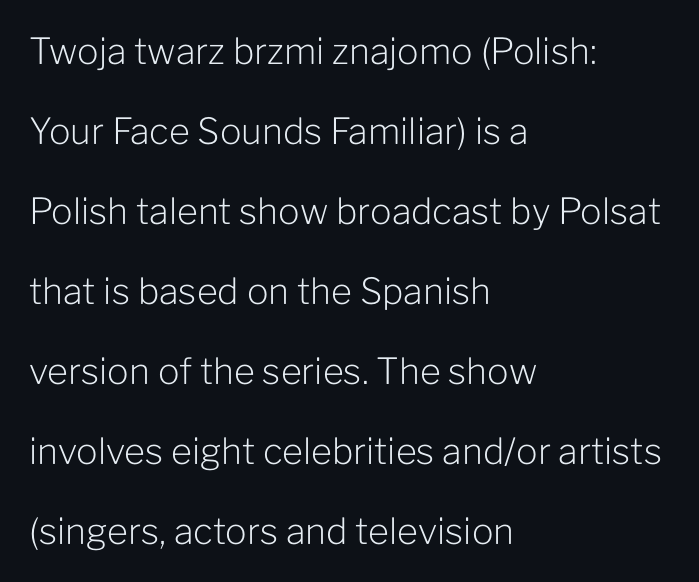
{"serif": "no", "italic": "no", "bold": "no", "weight": "light", "width": "normal", "stroke_contrast": "low", "x_height": "medium", "monospaced": "no", "underline": "no", "align": "left", "line_spacing": "loose", "line_spacing_ratio": 2.22, "letter_spacing": "normal", "letter_spacing_em": 0.0, "glyph_px": 36}
